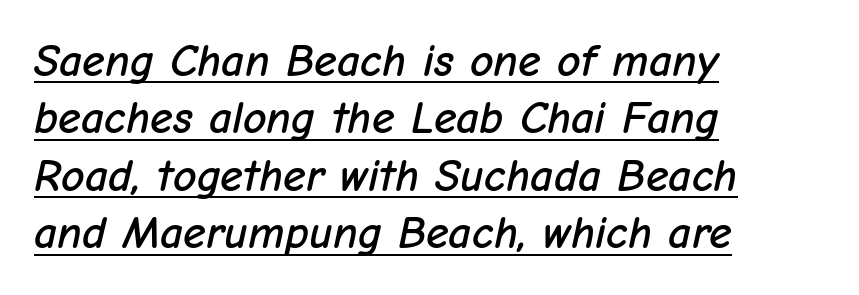
The image shows 46 px text type, italic (leaning right); set left-aligned, normal line spacing (1.25x), normal letter spacing, underlined; low stroke contrast and a medium x-height.
